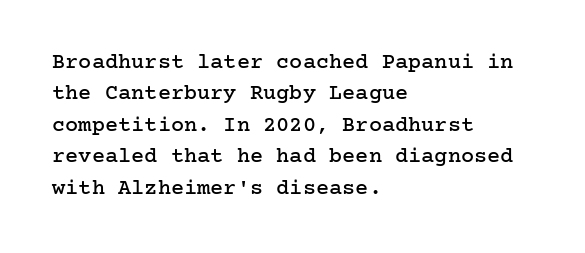
Quick note: underline off. Interline gaps are of average width in this sample. Notice how the stems are strictly vertical — no italics here. How are the letters spaced? Ordinarily, with no added tracking. The lines are quadded left.
